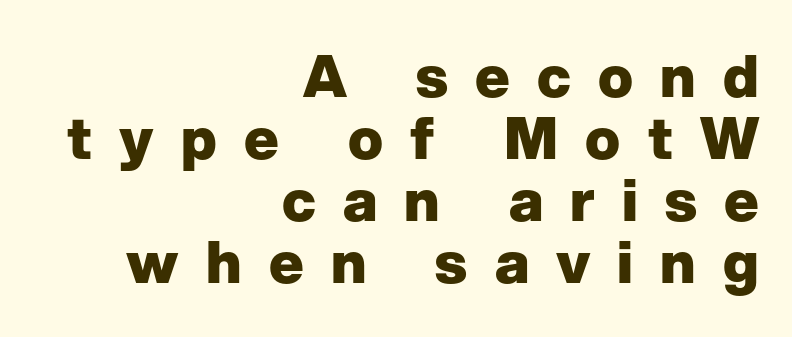
{"serif": "no", "italic": "no", "bold": "yes", "weight": "heavy", "width": "normal", "stroke_contrast": "low", "x_height": "medium", "monospaced": "no", "underline": "no", "align": "right", "line_spacing": "tight", "line_spacing_ratio": 1.07, "letter_spacing": "wide", "letter_spacing_em": 0.47, "glyph_px": 58}
